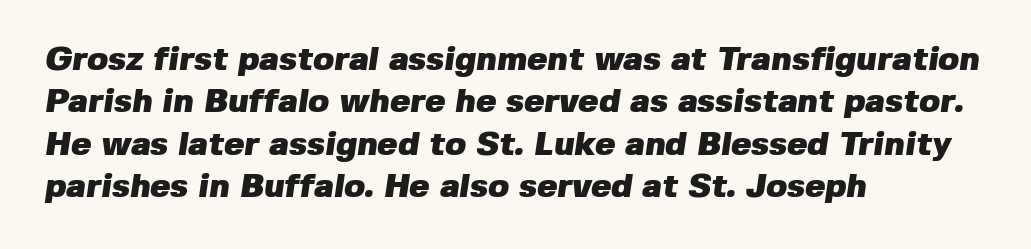
The face used here is proportionally spaced, like ordinary book or web type. The rendering shows plain stroke endings on the letterforms — a sans-serif design. How would I describe the line gaps? Plain and ordinary. Descender tails drop into unmarked territory. The glyphs have the mass of a bold cut. You could call the tracking neutral — neither tight nor loose.
